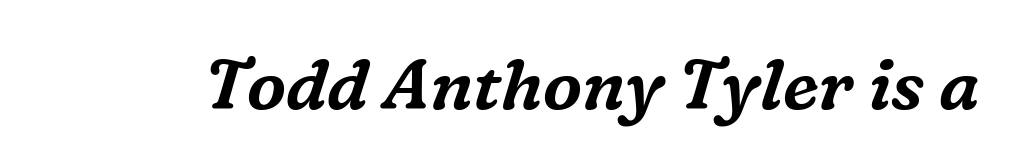
Compared with ordinary roman type, these characters are visibly tilted. Does the type have serifs? Yes, each stem ends in a small foot. A typesetter would call this proportional, since set widths differ per character. Plain, unruled lines of type.
